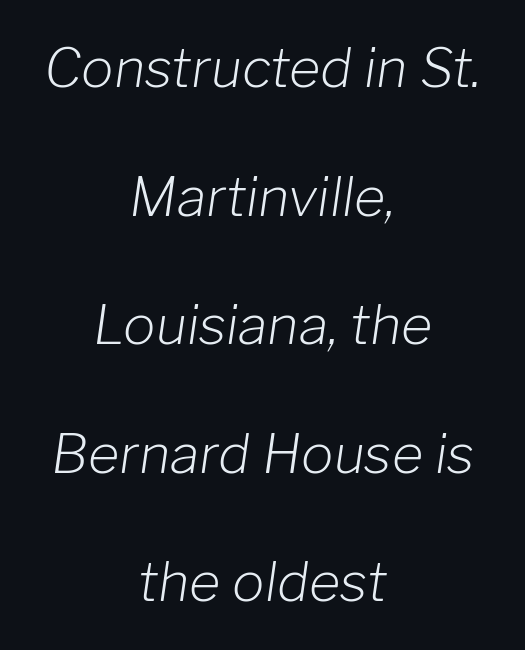
Q: Is the text bold? A: No.
Q: Is the text italic (slanted)? A: Yes, it leans right by about 8 degrees.
Q: Is the text underlined? A: No.
Q: How is the paragraph aligned? A: Centered.
Q: Is the spacing between letters normal or unusually wide? A: Normal.
Q: Is the spacing between lines tight, normal or loose? A: Loose.
Q: Width (condensed, normal, or wide)? A: Normal.
Q: Stroke contrast? A: Low.
Q: x-height? A: Medium.
Q: Monospaced? A: No.
